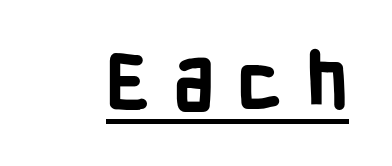
Q: Is the text bold? A: Yes.
Q: Is the text italic (slanted)? A: No, it is upright.
Q: Is the typeface a serif or a sans-serif typeface? A: Sans-serif.
Q: Is the text underlined? A: Yes.
Q: Is the spacing between letters normal or unusually wide? A: Unusually wide.
Q: Width (condensed, normal, or wide)? A: Condensed.
Q: Stroke contrast? A: Low.
Q: x-height? A: Medium.
Q: Monospaced? A: No.
